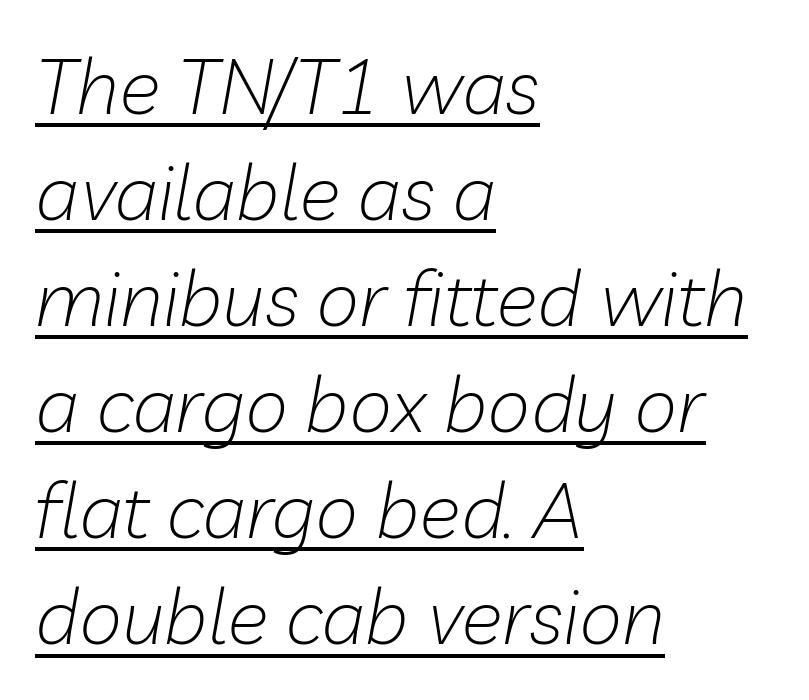
The image shows 78 px light type, italic (leaning right); set left-aligned, normal line spacing (1.36x), normal letter spacing, underlined; low stroke contrast and a medium x-height.
